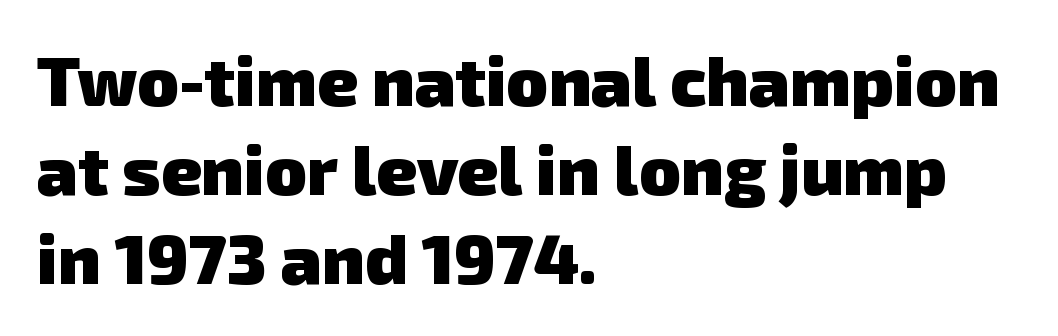
{"serif": "no", "bold": "yes", "weight": "heavy", "width": "normal", "stroke_contrast": "low", "x_height": "medium", "monospaced": "no", "underline": "no", "align": "left", "line_spacing": "normal", "line_spacing_ratio": 1.29, "letter_spacing": "normal", "letter_spacing_em": 0.0, "glyph_px": 69}
